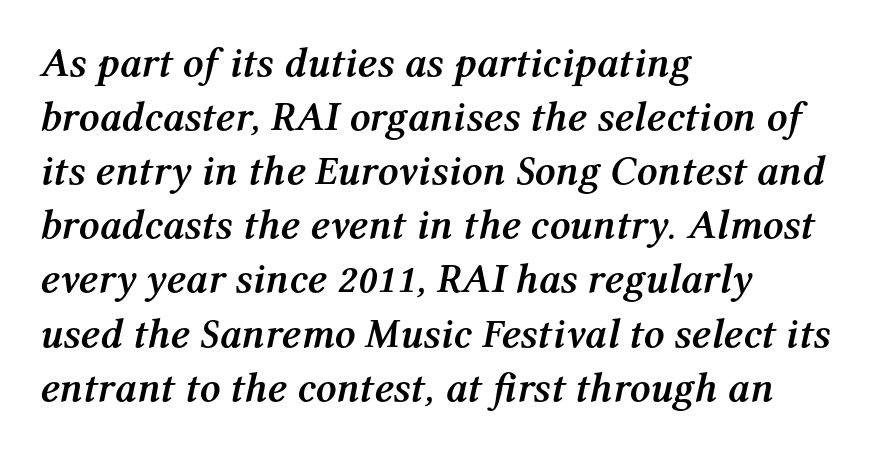
{"italic": "yes", "lean": "right", "slant_degrees": 12, "bold": "yes", "weight": "semibold", "width": "normal", "stroke_contrast": "medium", "x_height": "medium", "monospaced": "no", "underline": "no", "align": "left", "line_spacing": "normal", "line_spacing_ratio": 1.32, "letter_spacing": "normal", "letter_spacing_em": 0.0, "glyph_px": 41}
